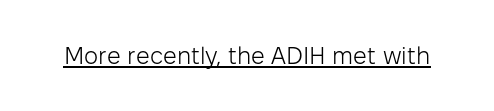
The image shows 24 px text type, upright; set normal letter spacing, underlined.
